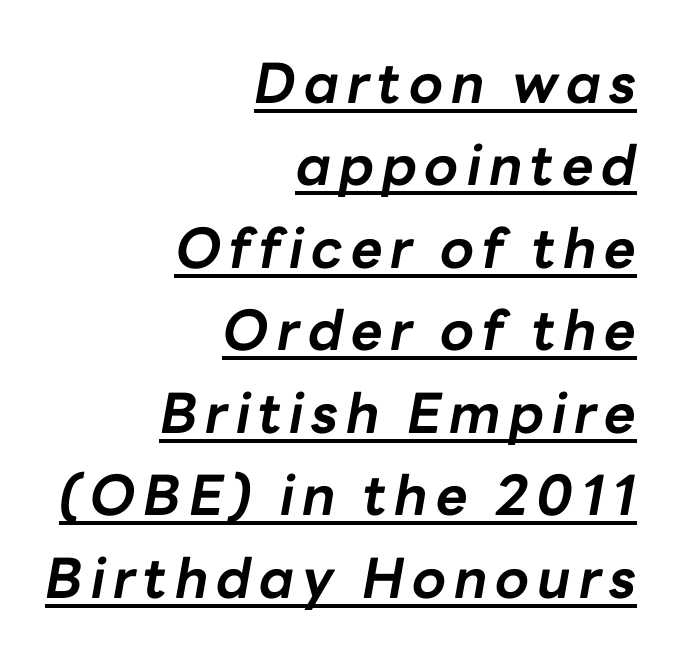
Style check: oblique. On the weight axis this lands at bold, roughly 700. Each letter keeps its own natural width here, so spacing adapts to shape. Leading: standard. In designer terms, the underline attribute is active on this setting. All the whitespace from short lines collects on the left.
